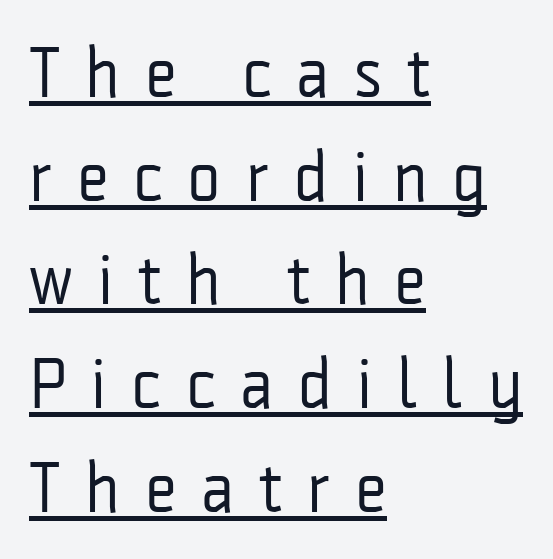
Q: Is the text bold? A: No.
Q: Is the text italic (slanted)? A: No, it is upright.
Q: Is the typeface a serif or a sans-serif typeface? A: Sans-serif.
Q: Is the text underlined? A: Yes.
Q: How is the paragraph aligned? A: Left-aligned.
Q: Is the spacing between letters normal or unusually wide? A: Unusually wide.
Q: Is the spacing between lines tight, normal or loose? A: Normal.
Q: Width (condensed, normal, or wide)? A: Condensed.
Q: Stroke contrast? A: Low.
Q: x-height? A: Medium.
Q: Monospaced? A: No.
